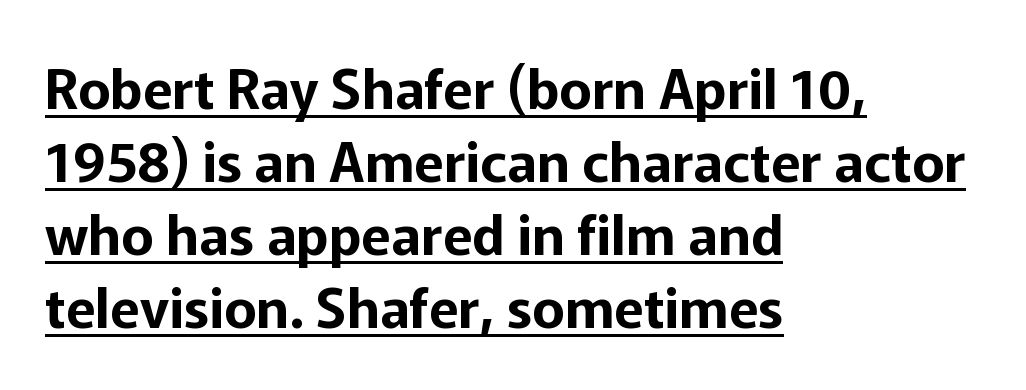
{"serif": "no", "italic": "no", "width": "normal", "stroke_contrast": "low", "x_height": "medium", "monospaced": "no", "underline": "yes", "align": "left", "line_spacing": "normal", "line_spacing_ratio": 1.33, "letter_spacing": "normal", "letter_spacing_em": 0.0, "glyph_px": 55}
